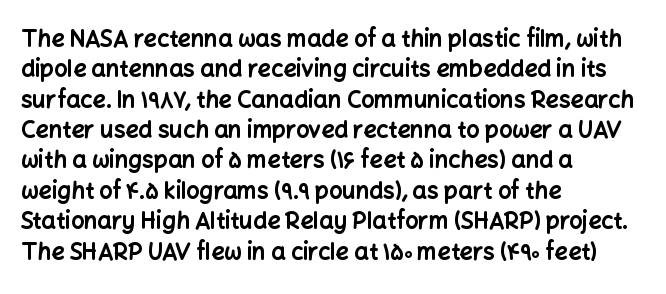
{"italic": "no", "bold": "yes", "underline": "no", "align": "left", "line_spacing": "normal", "line_spacing_ratio": 1.32, "letter_spacing": "normal", "letter_spacing_em": 0.0, "glyph_px": 23}
